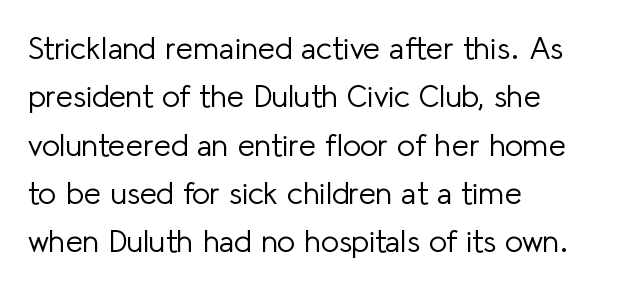
Q: Is the text bold? A: No.
Q: Is the text italic (slanted)? A: No, it is upright.
Q: Is the typeface a serif or a sans-serif typeface? A: Sans-serif.
Q: Is the text underlined? A: No.
Q: How is the paragraph aligned? A: Left-aligned.
Q: Is the spacing between letters normal or unusually wide? A: Normal.
Q: Is the spacing between lines tight, normal or loose? A: Normal.
Q: Width (condensed, normal, or wide)? A: Normal.
Q: Stroke contrast? A: Low.
Q: x-height? A: Medium.
Q: Monospaced? A: No.
